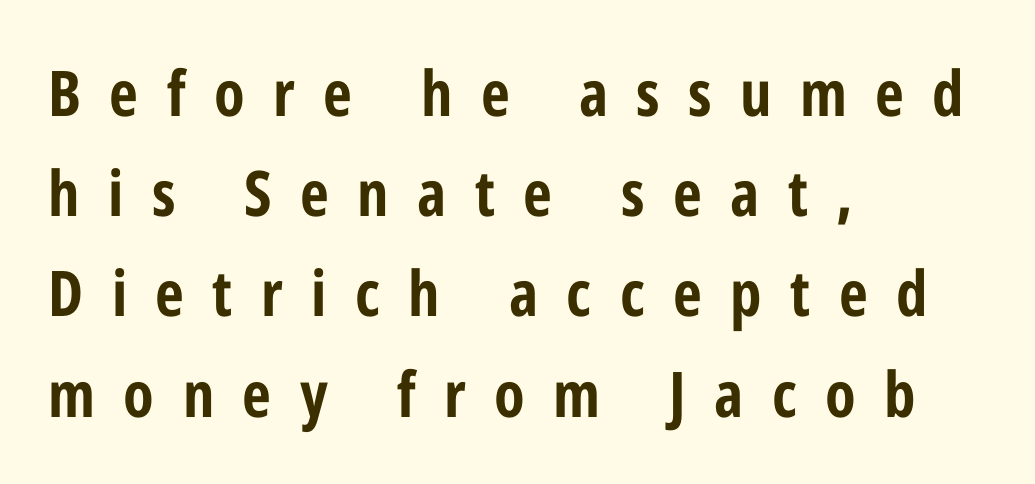
{"serif": "no", "italic": "no", "bold": "yes", "weight": "bold", "width": "condensed", "stroke_contrast": "low", "x_height": "medium", "monospaced": "no", "underline": "no", "align": "left", "line_spacing": "normal", "line_spacing_ratio": 1.59, "letter_spacing": "wide", "letter_spacing_em": 0.45, "glyph_px": 63}
